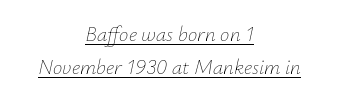
{"italic": "yes", "lean": "right", "slant_degrees": 12, "bold": "no", "underline": "yes", "align": "center", "line_spacing": "normal", "line_spacing_ratio": 1.59, "letter_spacing": "normal", "letter_spacing_em": 0.0, "glyph_px": 21}
